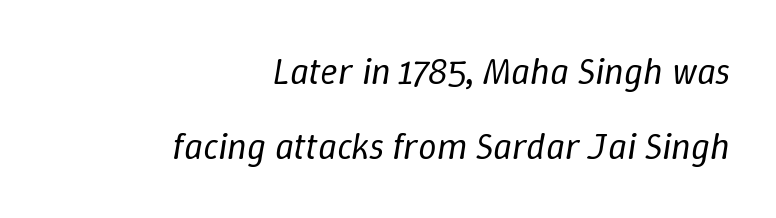
Q: Is the text bold? A: No.
Q: Is the text italic (slanted)? A: Yes, it leans right by about 9 degrees.
Q: Is the text underlined? A: No.
Q: How is the paragraph aligned? A: Right-aligned.
Q: Is the spacing between letters normal or unusually wide? A: Normal.
Q: Is the spacing between lines tight, normal or loose? A: Loose.
Q: Width (condensed, normal, or wide)? A: Normal.
Q: Stroke contrast? A: Low.
Q: x-height? A: Medium.
Q: Monospaced? A: No.
